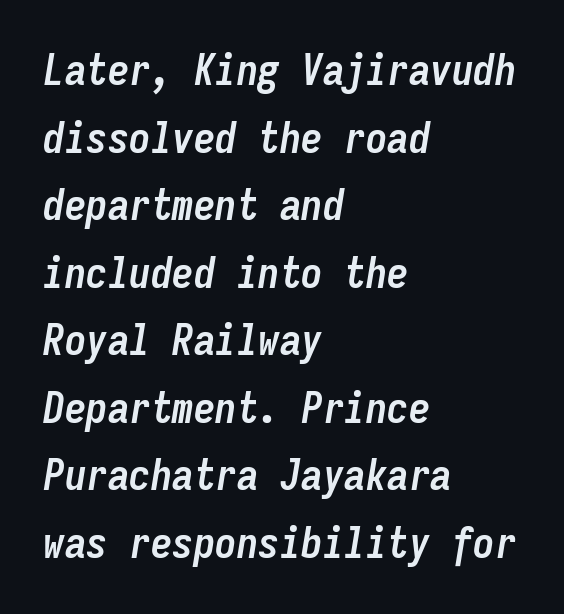
Q: Is the text bold? A: Yes.
Q: Is the text italic (slanted)? A: Yes, it leans right by about 9 degrees.
Q: Is the text underlined? A: No.
Q: How is the paragraph aligned? A: Left-aligned.
Q: Is the spacing between letters normal or unusually wide? A: Normal.
Q: Is the spacing between lines tight, normal or loose? A: Normal.
Q: Width (condensed, normal, or wide)? A: Condensed.
Q: Stroke contrast? A: Low.
Q: x-height? A: Medium.
Q: Monospaced? A: Yes.
